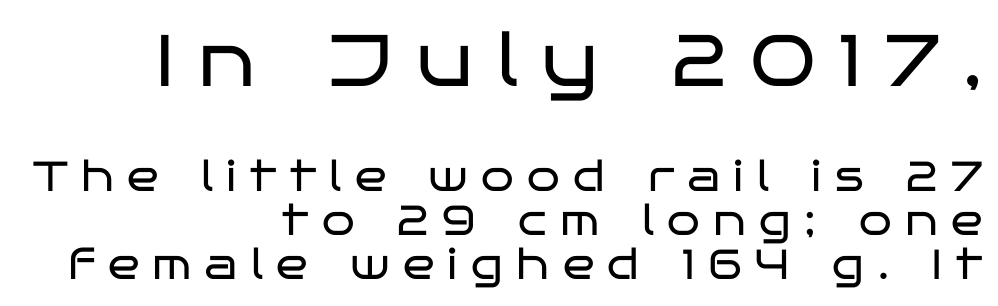
The image shows 73 px regular-weight, wide sans-serif type, upright; set right-aligned, tight line spacing (1.04x), unusually wide letter spacing (+0.32 em), not underlined; the first (top) block is 1.74x larger; low stroke contrast and a large x-height.
